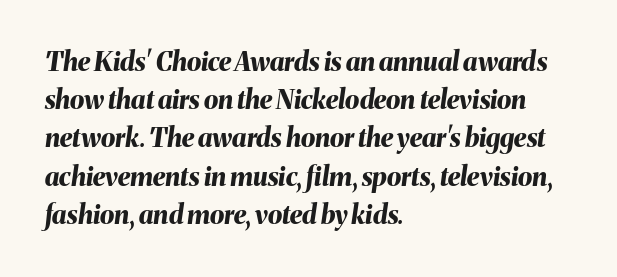
Q: Is the text bold? A: Yes.
Q: Is the text italic (slanted)? A: Yes, it leans right by about 8 degrees.
Q: Is the text underlined? A: No.
Q: How is the paragraph aligned? A: Left-aligned.
Q: Is the spacing between letters normal or unusually wide? A: Normal.
Q: Is the spacing between lines tight, normal or loose? A: Normal.
